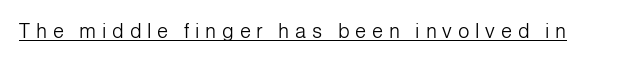
Q: Is the text bold? A: No.
Q: Is the text italic (slanted)? A: No, it is upright.
Q: Is the text underlined? A: Yes.
Q: Is the spacing between letters normal or unusually wide? A: Unusually wide.
